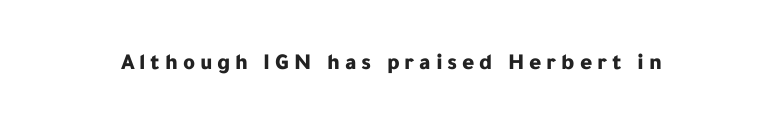
Nobody drew a line under any word here. Every character sits straight up, as roman type does. I'd describe the lettering as bold — thick and assertive. The face used here is rendered with a markedly widened letterfit.
